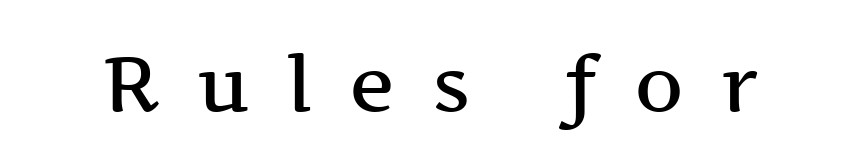
{"serif": "yes", "italic": "no", "bold": "semi", "weight": "semibold", "width": "wide", "stroke_contrast": "medium", "x_height": "medium", "monospaced": "no", "underline": "no", "letter_spacing": "wide", "letter_spacing_em": 0.48, "glyph_px": 77}
